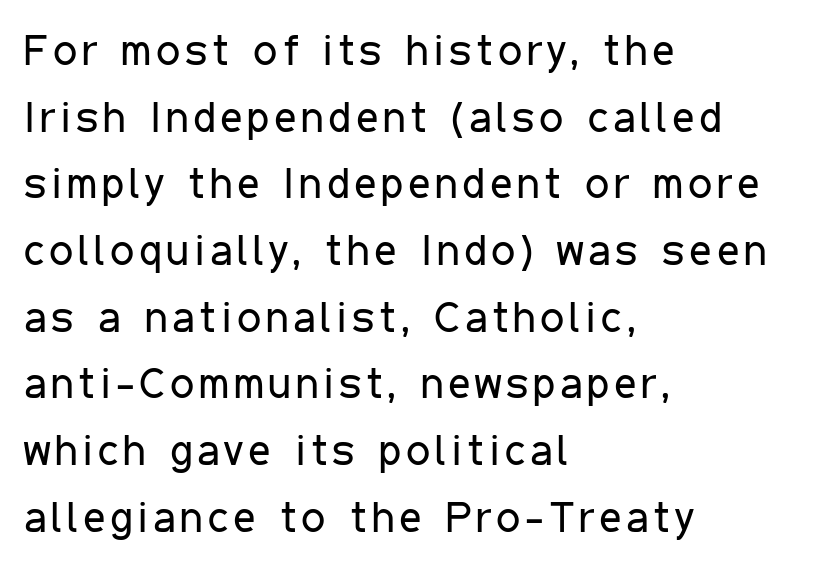
Q: Is the text bold? A: No.
Q: Is the text italic (slanted)? A: No, it is upright.
Q: Is the typeface a serif or a sans-serif typeface? A: Sans-serif.
Q: Is the text underlined? A: No.
Q: How is the paragraph aligned? A: Left-aligned.
Q: Is the spacing between lines tight, normal or loose? A: Normal.
Q: Width (condensed, normal, or wide)? A: Condensed.
Q: Stroke contrast? A: Low.
Q: x-height? A: Medium.
Q: Monospaced? A: No.
